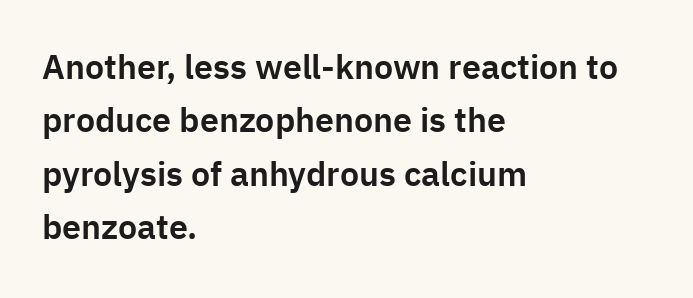
Is this a fixed-width face? No — the glyphs have proportional, varying widths. Nothing unusual about the tracking: characters are spaced as the font intends. The characters display no serif detailing; their extremities are plain. Horizontal alignment here is leftward, the default for most running prose.
